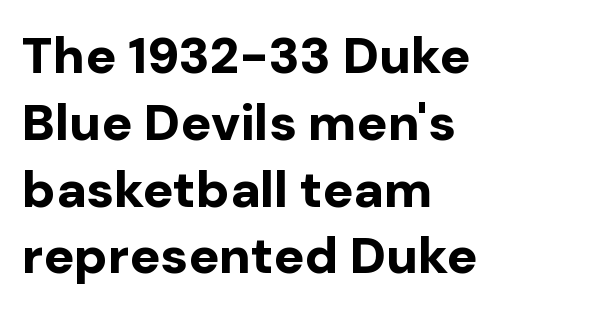
{"serif": "no", "italic": "no", "bold": "yes", "weight": "bold", "width": "normal", "stroke_contrast": "low", "x_height": "medium", "monospaced": "no", "underline": "no", "align": "left", "line_spacing": "normal", "line_spacing_ratio": 1.31, "letter_spacing": "normal", "letter_spacing_em": 0.0, "glyph_px": 51}
